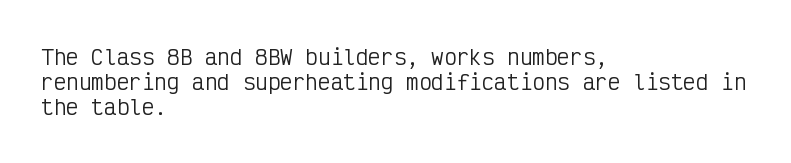
{"italic": "no", "bold": "no", "underline": "no", "align": "left", "line_spacing_ratio": 1.2, "letter_spacing": "normal", "letter_spacing_em": 0.0, "glyph_px": 21}
